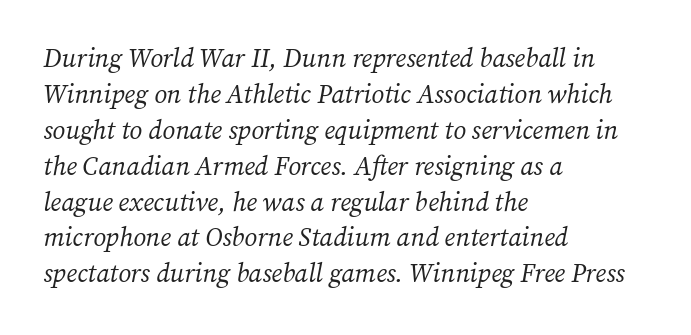
The image shows 26 px text type, italic (leaning right); set left-aligned, normal line spacing (1.38x), normal letter spacing, not underlined.
